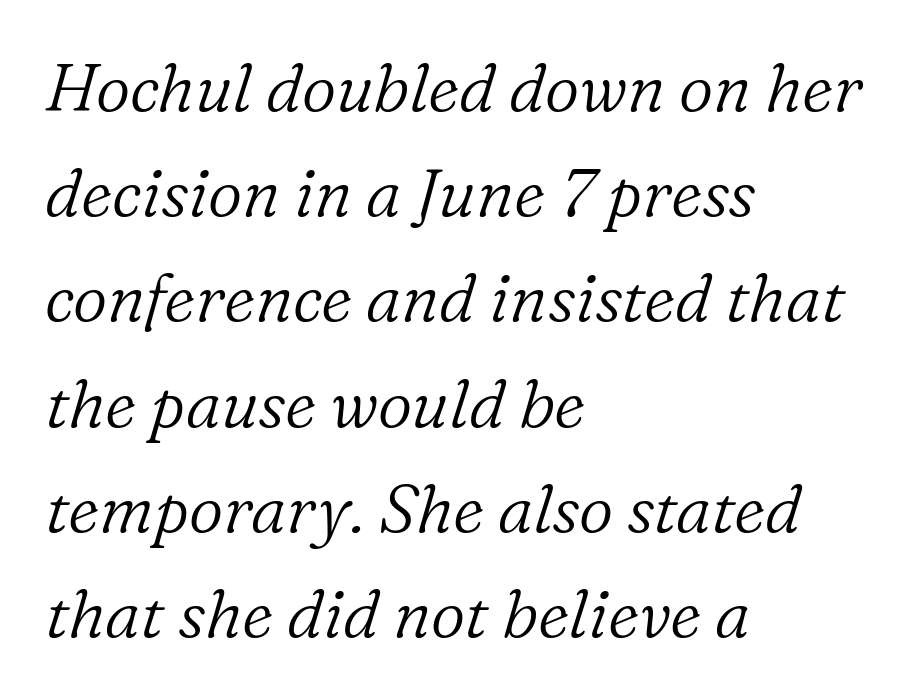
Decoration check: the copy has no underline. Horizontal alignment here is leftward, the default for most running prose. Think of a printed novel: that variable character pitch is what you see here. Between one letter and the next there's only the usual sliver of space. Old-style or modern, the face here clearly has serifs. Stroke thickness stays within the range of a standard reading face or lighter.
